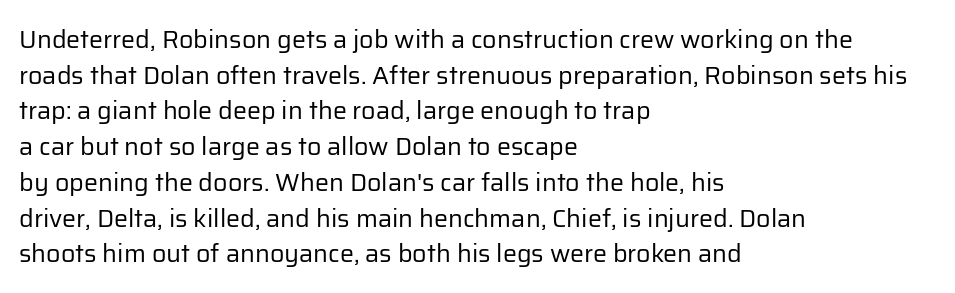
Q: Is the text bold? A: No.
Q: Is the text italic (slanted)? A: No, it is upright.
Q: Is the text underlined? A: No.
Q: How is the paragraph aligned? A: Left-aligned.
Q: Is the spacing between letters normal or unusually wide? A: Normal.
Q: Is the spacing between lines tight, normal or loose? A: Normal.
